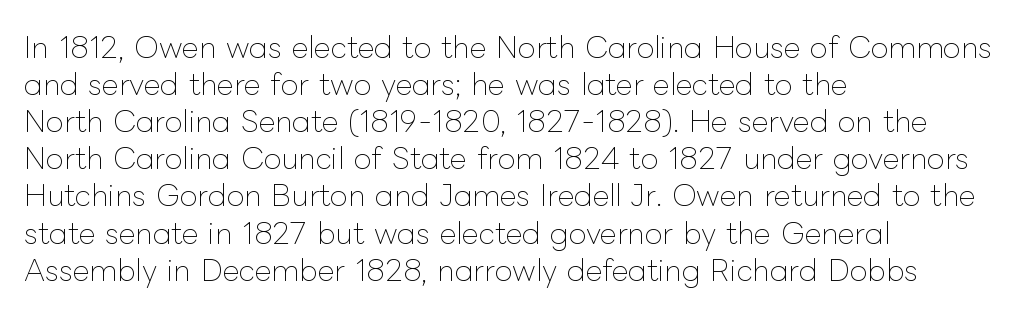
Q: Is the text bold? A: No.
Q: Is the text italic (slanted)? A: No, it is upright.
Q: Is the text underlined? A: No.
Q: How is the paragraph aligned? A: Left-aligned.
Q: Is the spacing between letters normal or unusually wide? A: Normal.
Q: Is the spacing between lines tight, normal or loose? A: Normal.
Q: Width (condensed, normal, or wide)? A: Normal.
Q: Stroke contrast? A: Low.
Q: x-height? A: Medium.
Q: Monospaced? A: No.
